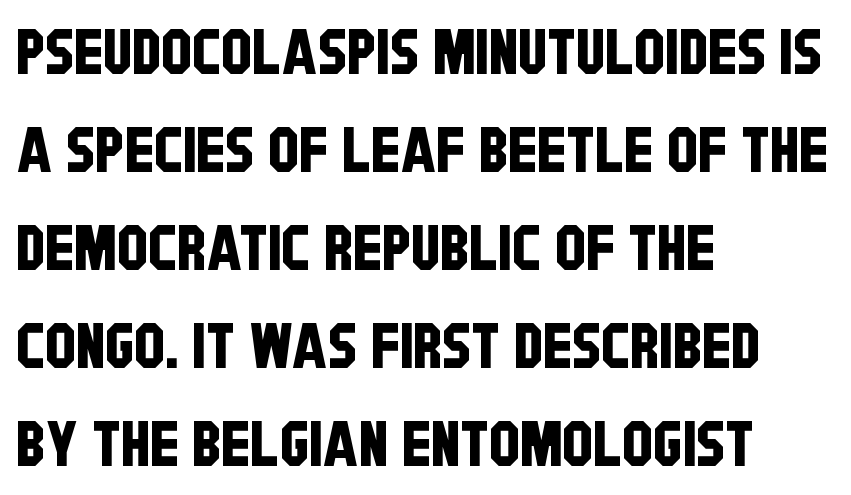
No feet cap the strokes, marking this as sans-serif type. Notice how descenders clear the ascenders below comfortably — that's standard leading. Character widths vary here, with narrow letters taking less room than wide ones. There is no visible air inserted between adjacent glyphs. The lines in this sample share a left origin and differ only in where they stop. Underlining? Definitely not there.
